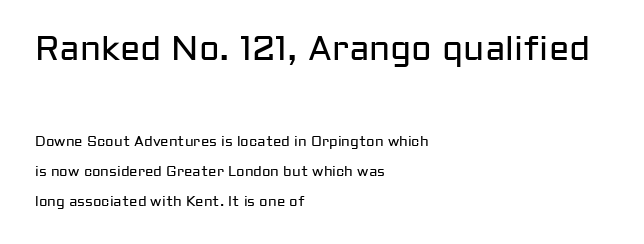
Q: Is the text bold? A: No.
Q: Is the text italic (slanted)? A: No, it is upright.
Q: Is the typeface a serif or a sans-serif typeface? A: Sans-serif.
Q: Is the text underlined? A: No.
Q: How is the paragraph aligned? A: Left-aligned.
Q: Is the spacing between letters normal or unusually wide? A: Normal.
Q: Is the spacing between lines tight, normal or loose? A: Loose.
Q: Which block of text is set in a larger size, the first (top) or the second (bottom)? A: The first (top) one.
Q: Width (condensed, normal, or wide)? A: Normal.
Q: Stroke contrast? A: Low.
Q: x-height? A: Medium.
Q: Monospaced? A: No.
